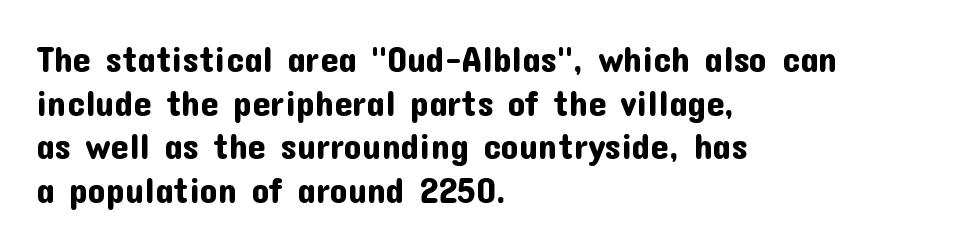
Q: Is the text italic (slanted)? A: No, it is upright.
Q: Is the typeface a serif or a sans-serif typeface? A: Sans-serif.
Q: Is the text underlined? A: No.
Q: How is the paragraph aligned? A: Left-aligned.
Q: Is the spacing between letters normal or unusually wide? A: Normal.
Q: Width (condensed, normal, or wide)? A: Normal.
Q: Stroke contrast? A: Low.
Q: x-height? A: Medium.
Q: Monospaced? A: No.
